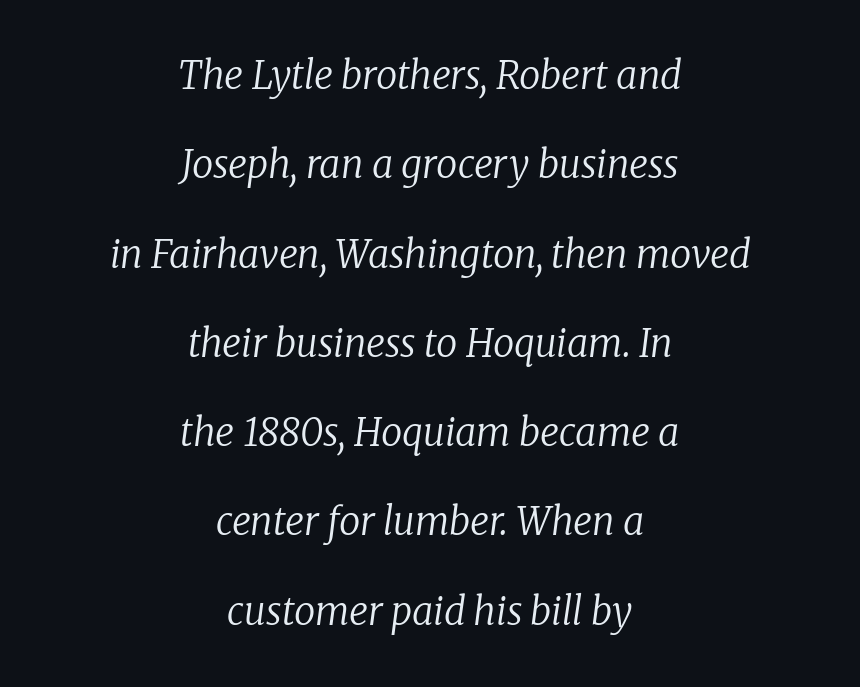
{"serif": "yes", "italic": "yes", "lean": "right", "slant_degrees": 8, "bold": "no", "weight": "regular", "width": "normal", "stroke_contrast": "low", "x_height": "medium", "monospaced": "no", "underline": "no", "align": "center", "line_spacing": "loose", "line_spacing_ratio": 2.35, "letter_spacing": "normal", "letter_spacing_em": 0.0, "glyph_px": 38}
